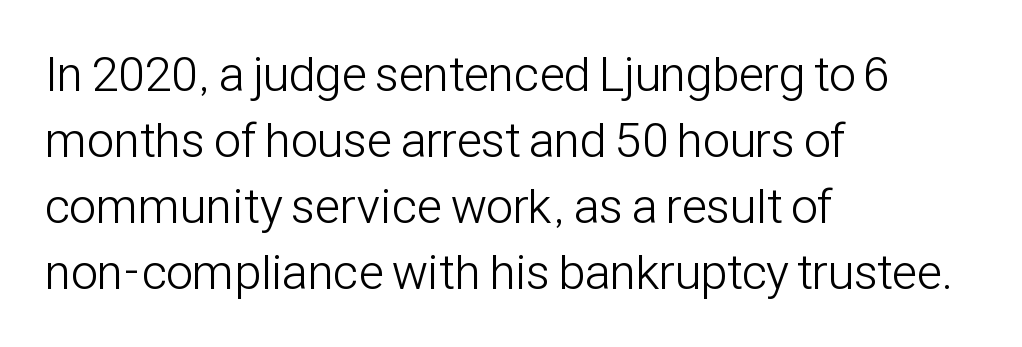
Notice how descenders clear the ascenders below comfortably — that's standard leading. Each row of text sits above clean, open space. The face used here is rendered with its standard letterfit. Rendered with straight, roman letterforms. Horizontal alignment here is leftward, the default for most running prose.
